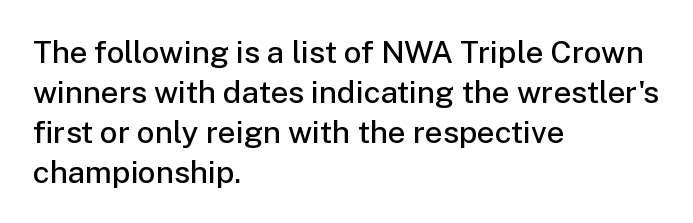
Q: Is the text bold? A: Semi-bold.
Q: Is the text italic (slanted)? A: No, it is upright.
Q: Is the typeface a serif or a sans-serif typeface? A: Sans-serif.
Q: Is the text underlined? A: No.
Q: How is the paragraph aligned? A: Left-aligned.
Q: Is the spacing between letters normal or unusually wide? A: Normal.
Q: Is the spacing between lines tight, normal or loose? A: Normal.
Q: Width (condensed, normal, or wide)? A: Normal.
Q: Stroke contrast? A: Low.
Q: x-height? A: Medium.
Q: Monospaced? A: No.
